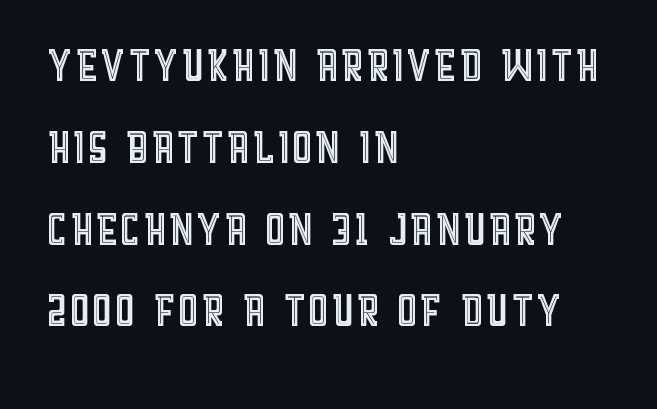
The image shows 58 px condensed type, upright; set left-aligned, normal line spacing (1.41x), normal letter spacing, not underlined; a large x-height.
